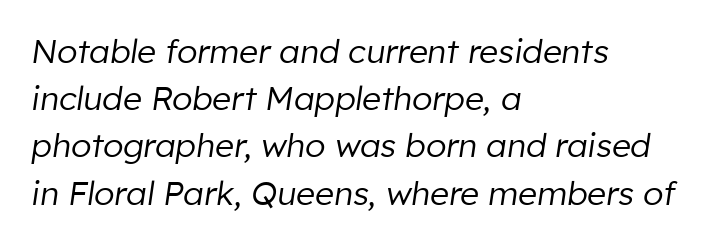
How would I describe the line gaps? Plain and ordinary. Proportional: the letters do not fall into vertical columns. Underlining? Definitely not there. A typesetter would mark this as italic. Caption: multi-line text, flush left, ragged right.
